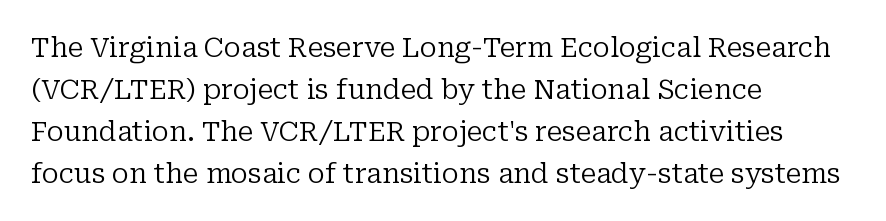
The image shows 27 px text type, upright; set left-aligned, normal line spacing (1.55x), normal letter spacing, not underlined.
